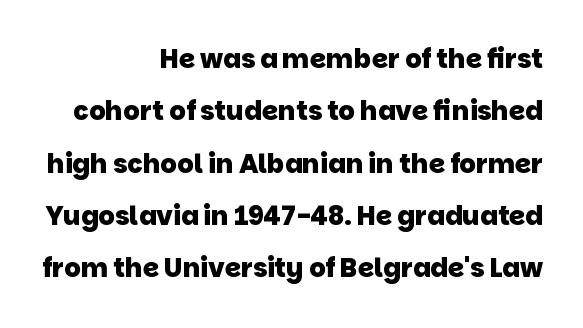
Q: Is the text bold? A: Yes.
Q: Is the text underlined? A: No.
Q: How is the paragraph aligned? A: Right-aligned.
Q: Is the spacing between letters normal or unusually wide? A: Normal.
Q: Is the spacing between lines tight, normal or loose? A: Loose.
